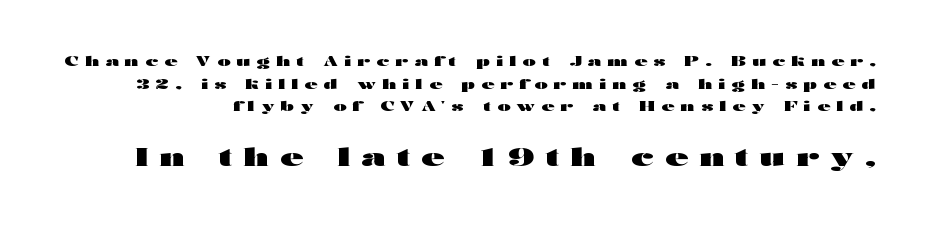
The image shows 25 px bold type, upright; set normal line spacing (1.62x), unusually wide letter spacing (+0.45 em), not underlined; the second (bottom) block is 1.79x larger.
